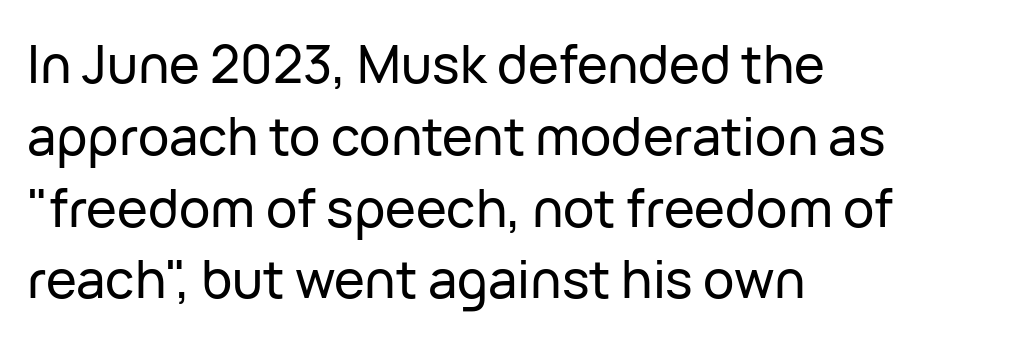
The image shows 52 px sans-serif type, upright; set left-aligned, normal line spacing (1.38x), normal letter spacing, not underlined; low stroke contrast and a medium x-height.
